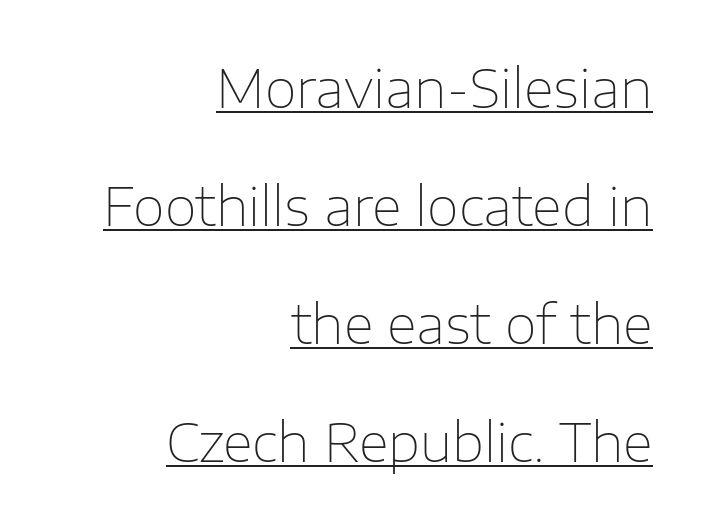
The cut favours lightness, reaching ordinary text weight at its darkest. Underlining? Definitely there. The passage shown is typed in a proportional face where columns would drift. The passage shown stacks its lines with a broad gap. The text block is weighted toward the right margin, trailing off unevenly leftward.
